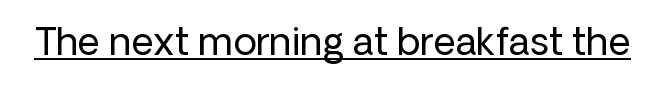
Q: Is the text bold? A: No.
Q: Is the text italic (slanted)? A: No, it is upright.
Q: Is the typeface a serif or a sans-serif typeface? A: Sans-serif.
Q: Is the text underlined? A: Yes.
Q: Is the spacing between letters normal or unusually wide? A: Normal.
Q: Width (condensed, normal, or wide)? A: Normal.
Q: Stroke contrast? A: Low.
Q: x-height? A: Medium.
Q: Monospaced? A: No.
